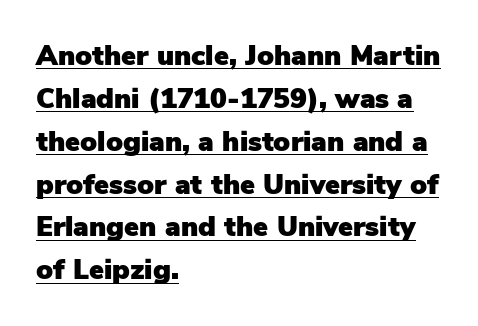
{"serif": "no", "italic": "no", "width": "normal", "stroke_contrast": "low", "x_height": "medium", "monospaced": "no", "underline": "yes", "align": "left", "line_spacing": "normal", "line_spacing_ratio": 1.53, "letter_spacing": "normal", "letter_spacing_em": 0.0, "glyph_px": 28}
